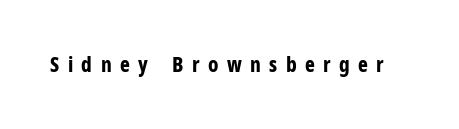
Q: Is the text bold? A: Yes.
Q: Is the text italic (slanted)? A: No, it is upright.
Q: Is the text underlined? A: No.
Q: Is the spacing between letters normal or unusually wide? A: Unusually wide.
